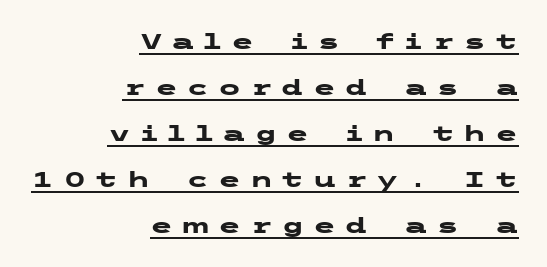
The image shows 21 px bold type, upright; set right-aligned, loose line spacing (2.19x), unusually wide letter spacing (+0.41 em), underlined.
